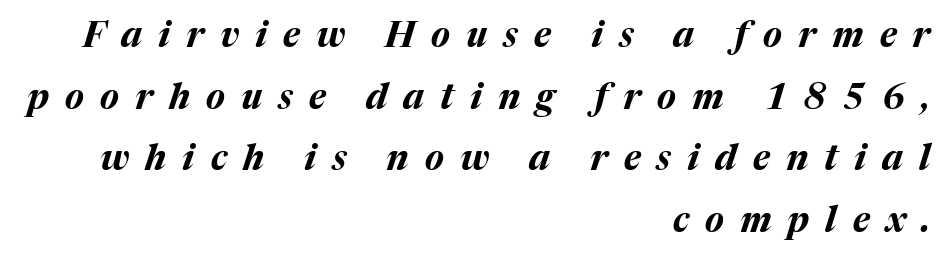
Q: Is the text bold? A: Yes.
Q: Is the text italic (slanted)? A: Yes, it leans right by about 17 degrees.
Q: Is the text underlined? A: No.
Q: How is the paragraph aligned? A: Right-aligned.
Q: Is the spacing between letters normal or unusually wide? A: Unusually wide.
Q: Width (condensed, normal, or wide)? A: Normal.
Q: Stroke contrast? A: Medium.
Q: x-height? A: Medium.
Q: Monospaced? A: No.
